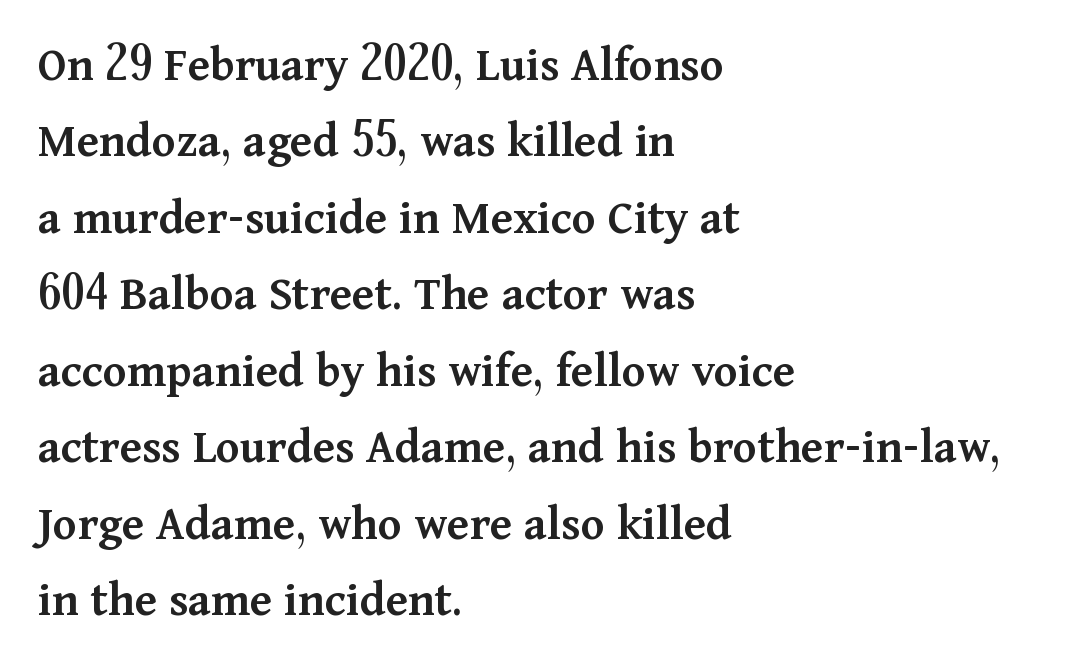
Alignment: flush left. Weight check: semibold — heavier than regular, not quite bold. Type style note: has serifs. What's the leading like? Ordinary, nothing unusual. Rule under the text: the space is simply empty. Does extra space separate the letters? No, they use regular spacing.
